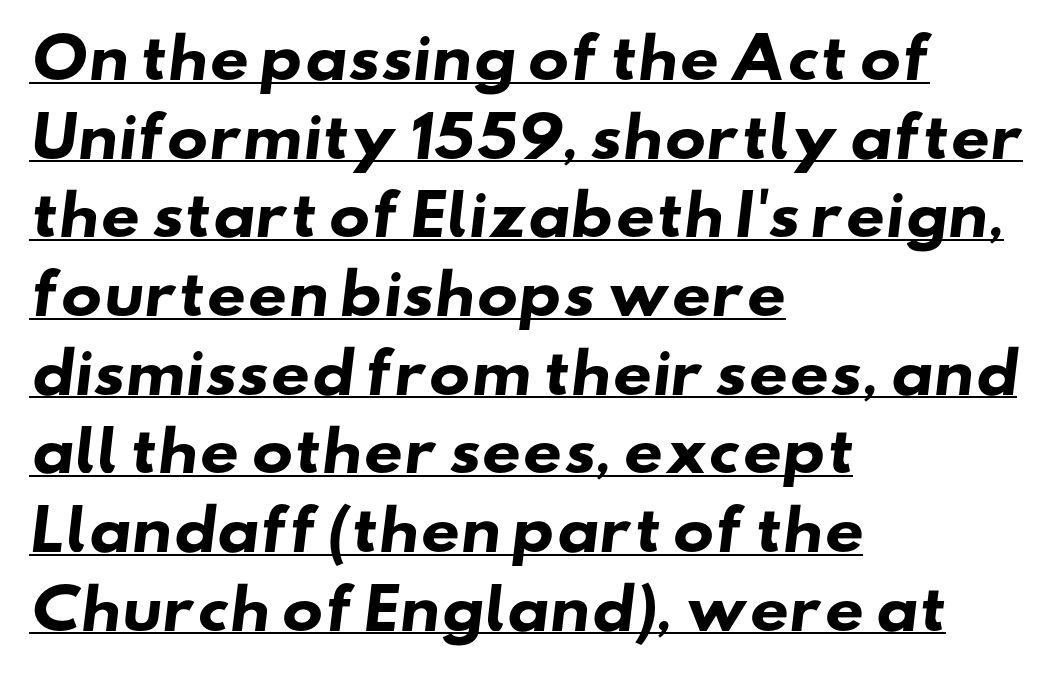
A typesetter would call this proportional, since set widths differ per character. The typesetting leans heavy: a genuine bold. What stands out about the letter spacing? Nothing — it is the standard amount. Serifs: no, the terminals of the letterforms are clean. In CSS terms this would be text-align: left.
